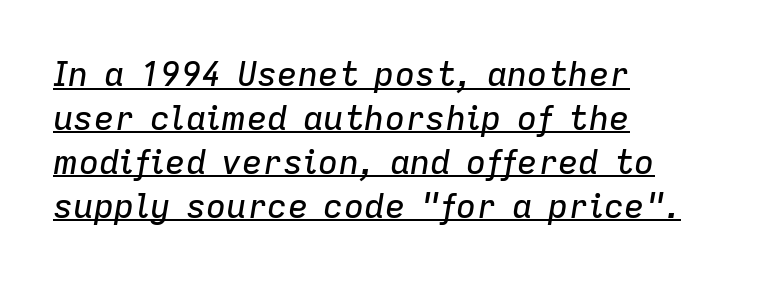
Q: Is the text italic (slanted)? A: Yes, it leans right by about 9 degrees.
Q: Is the text underlined? A: Yes.
Q: How is the paragraph aligned? A: Left-aligned.
Q: Is the spacing between letters normal or unusually wide? A: Normal.
Q: Is the spacing between lines tight, normal or loose? A: Normal.
Q: Width (condensed, normal, or wide)? A: Normal.
Q: Stroke contrast? A: Low.
Q: x-height? A: Medium.
Q: Monospaced? A: No.
